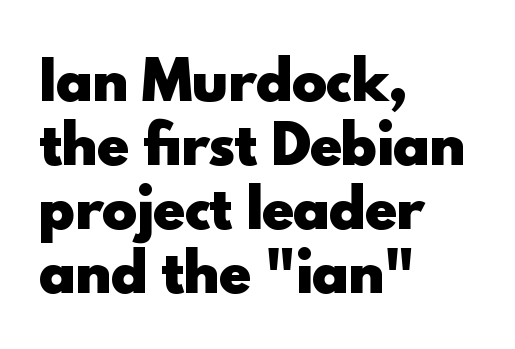
The image shows 53 px heavy sans-serif type, upright; set left-aligned, line spacing 1.21x, normal letter spacing, not underlined; a small x-height.
